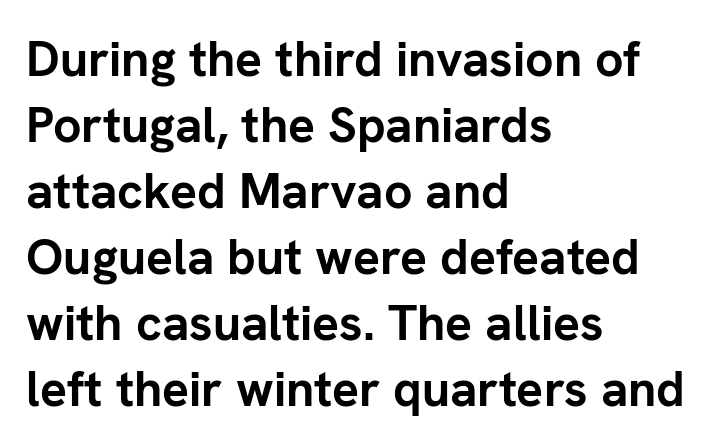
Q: Is the text bold? A: Yes.
Q: Is the text italic (slanted)? A: No, it is upright.
Q: Is the typeface a serif or a sans-serif typeface? A: Sans-serif.
Q: Is the text underlined? A: No.
Q: How is the paragraph aligned? A: Left-aligned.
Q: Is the spacing between letters normal or unusually wide? A: Normal.
Q: Is the spacing between lines tight, normal or loose? A: Normal.
Q: Width (condensed, normal, or wide)? A: Normal.
Q: Stroke contrast? A: Low.
Q: x-height? A: Medium.
Q: Monospaced? A: No.
